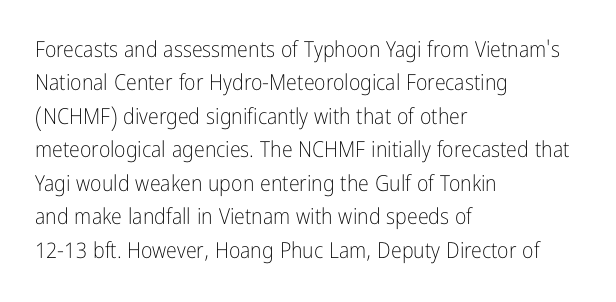
Q: Is the text bold? A: No.
Q: Is the text italic (slanted)? A: No, it is upright.
Q: Is the text underlined? A: No.
Q: How is the paragraph aligned? A: Left-aligned.
Q: Is the spacing between letters normal or unusually wide? A: Normal.
Q: Is the spacing between lines tight, normal or loose? A: Normal.
